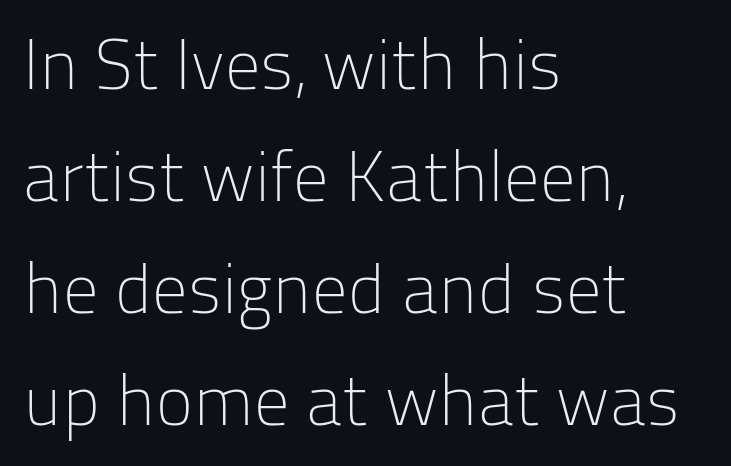
{"serif": "no", "italic": "no", "bold": "no", "weight": "light", "width": "normal", "stroke_contrast": "low", "x_height": "medium", "monospaced": "no", "underline": "no", "align": "left", "line_spacing": "normal", "line_spacing_ratio": 1.6, "letter_spacing": "normal", "letter_spacing_em": 0.0, "glyph_px": 70}
